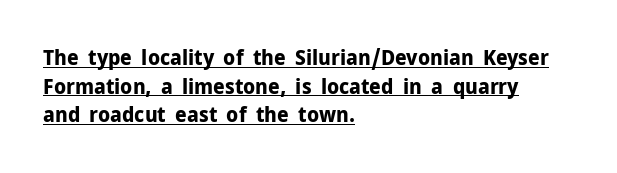
Q: Is the text bold? A: Yes.
Q: Is the text italic (slanted)? A: No, it is upright.
Q: Is the text underlined? A: Yes.
Q: How is the paragraph aligned? A: Left-aligned.
Q: Is the spacing between letters normal or unusually wide? A: Normal.
Q: Is the spacing between lines tight, normal or loose? A: Normal.
